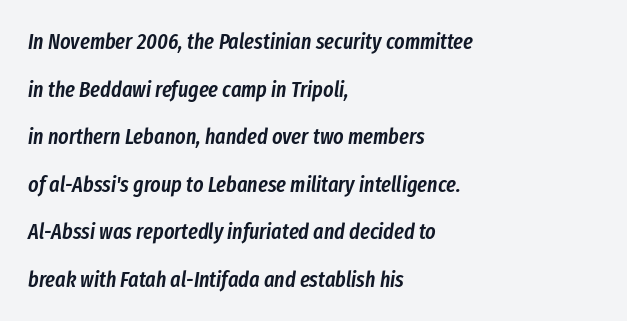
{"italic": "yes", "lean": "right", "slant_degrees": 8, "bold": "semi", "underline": "no", "align": "left", "line_spacing": "loose", "line_spacing_ratio": 2.16, "letter_spacing": "normal", "letter_spacing_em": 0.0, "glyph_px": 22}
